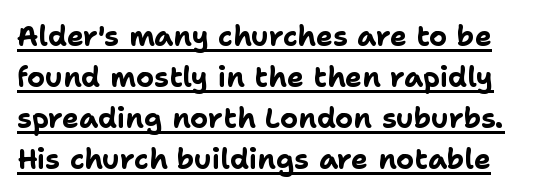
{"serif": "no", "italic": "no", "bold": "yes", "weight": "bold", "width": "normal", "stroke_contrast": "low", "x_height": "medium", "monospaced": "no", "underline": "yes", "line_spacing": "normal", "line_spacing_ratio": 1.47, "letter_spacing": "normal", "letter_spacing_em": 0.0, "glyph_px": 28}
